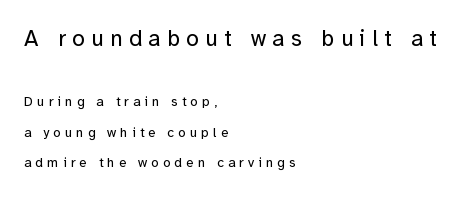
The image shows 23 px text type, upright; set left-aligned, loose line spacing (2.17x), unusually wide letter spacing (+0.28 em), not underlined; the first (top) block is 1.64x larger.
